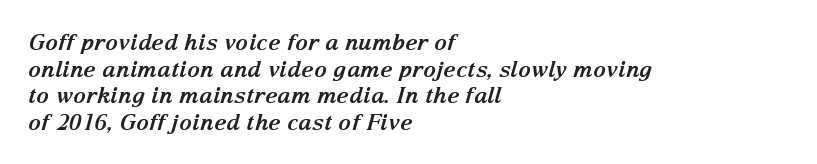
Q: Is the text bold? A: Yes.
Q: Is the text italic (slanted)? A: Yes, it leans right by about 15 degrees.
Q: Is the text underlined? A: No.
Q: How is the paragraph aligned? A: Left-aligned.
Q: Is the spacing between letters normal or unusually wide? A: Normal.
